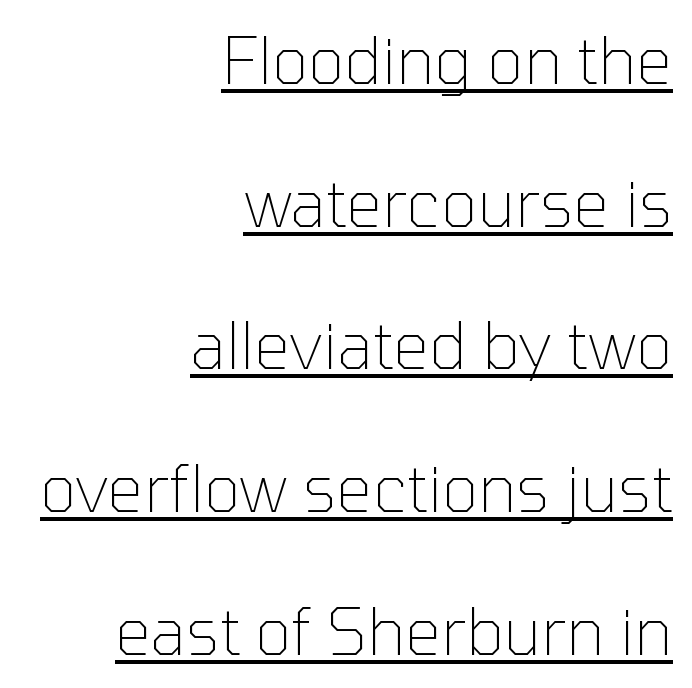
To sum up the face: it is a sans, with no serifs. Airy leading. One-word summary of the alignment: right. Underline: present.
